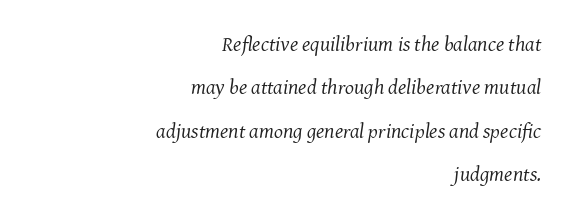
The image shows 21 px text type, italic (leaning right); set right-aligned, loose line spacing (2.07x), normal letter spacing, not underlined.
